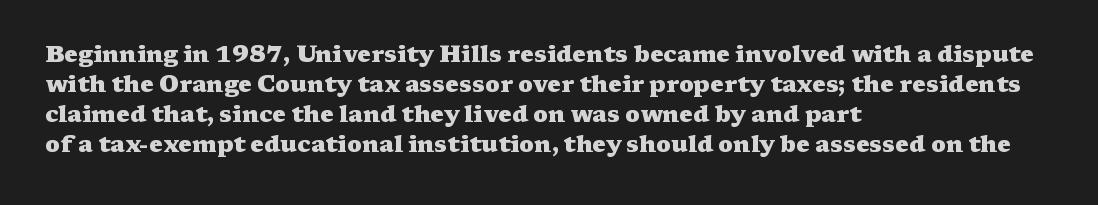
Q: Is the text bold? A: Yes.
Q: Is the text italic (slanted)? A: No, it is upright.
Q: Is the text underlined? A: No.
Q: How is the paragraph aligned? A: Left-aligned.
Q: Is the spacing between letters normal or unusually wide? A: Normal.
Q: Is the spacing between lines tight, normal or loose? A: Normal.
